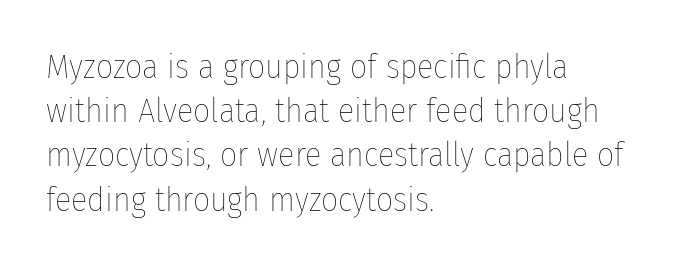
The cut favours lightness, reaching ordinary text weight at its darkest. Glyph-to-glyph distance matches everyday printed text. A student would call this left alignment; a typographer would say flush left, rag right. Words float on clear page, feet unadorned. Quick note: not italic, upright. Here the designer chose a conventional face with non-uniform glyph widths.
